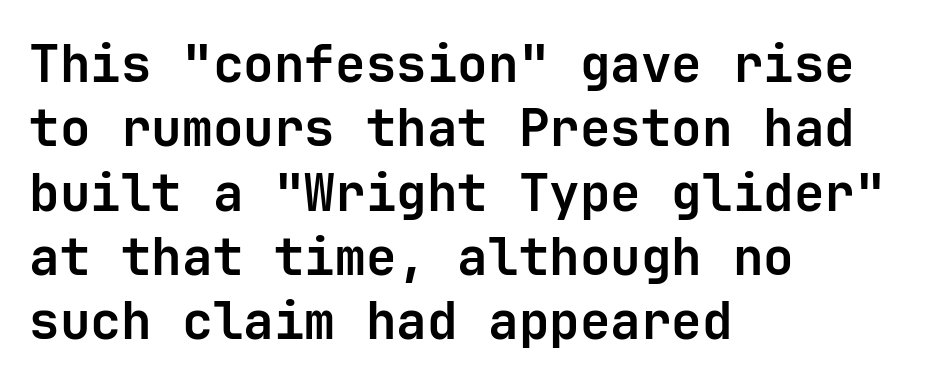
This sample keeps an unexceptional amount of space between lines. Does the copy run flush right? No — it runs flush left. Quick note: underline off. The face used here is a sans, in the tradition of grotesques and geometrics. Ordinary non-slanted type is in use. The font is running at its bold setting.
